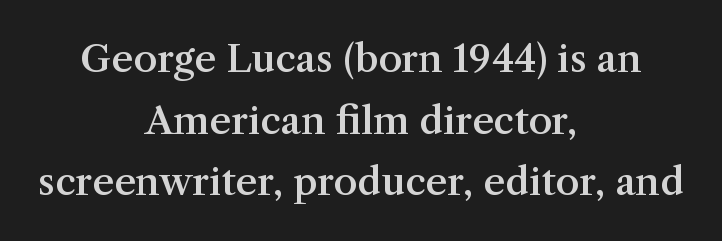
{"serif": "yes", "italic": "no", "bold": "semi", "weight": "semibold", "width": "normal", "stroke_contrast": "medium", "x_height": "medium", "monospaced": "no", "underline": "no", "align": "center", "line_spacing": "normal", "line_spacing_ratio": 1.62, "letter_spacing": "normal", "letter_spacing_em": 0.0, "glyph_px": 38}
